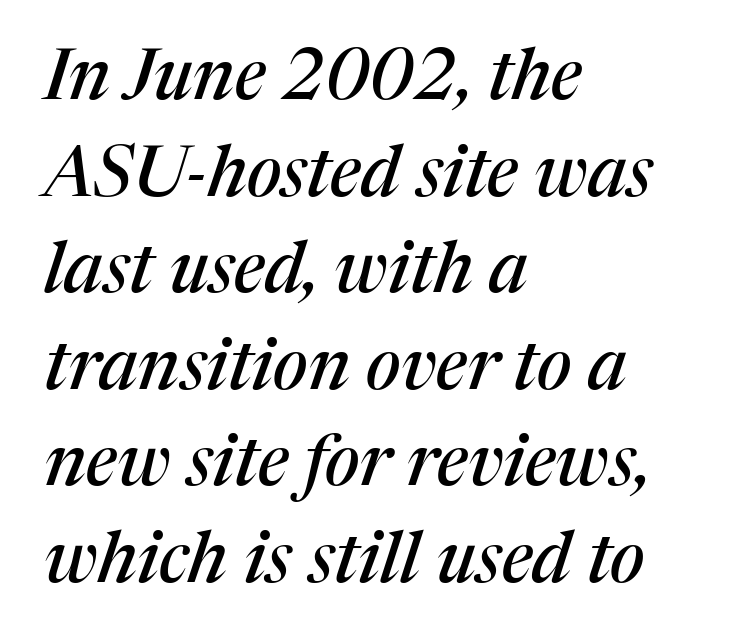
{"serif": "yes", "italic": "yes", "lean": "right", "slant_degrees": 17, "width": "normal", "stroke_contrast": "medium", "x_height": "medium", "monospaced": "no", "underline": "no", "align": "left", "line_spacing": "normal", "line_spacing_ratio": 1.36, "letter_spacing": "normal", "letter_spacing_em": 0.0, "glyph_px": 71}
